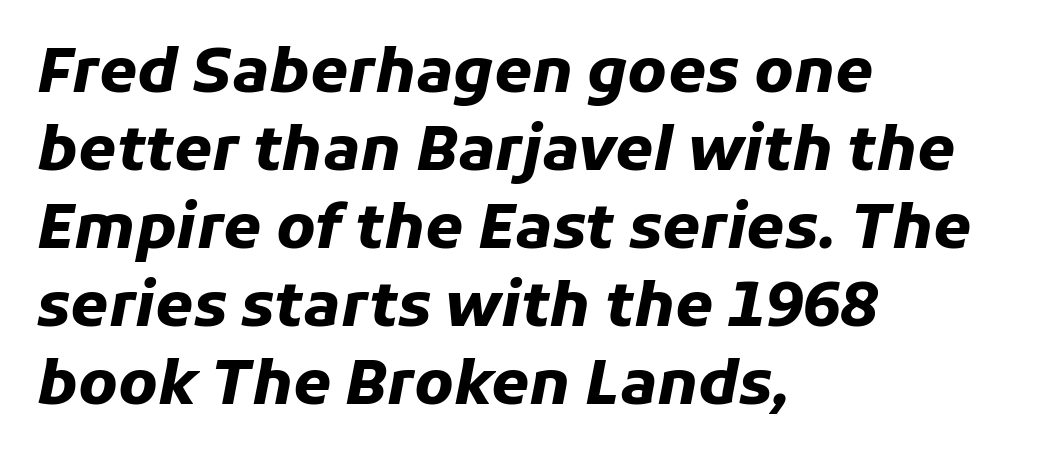
Q: Is the text bold? A: Yes.
Q: Is the text italic (slanted)? A: Yes, it leans right by about 11 degrees.
Q: Is the text underlined? A: No.
Q: How is the paragraph aligned? A: Left-aligned.
Q: Is the spacing between letters normal or unusually wide? A: Normal.
Q: Is the spacing between lines tight, normal or loose? A: Normal.
Q: Width (condensed, normal, or wide)? A: Normal.
Q: Stroke contrast? A: Low.
Q: x-height? A: Medium.
Q: Monospaced? A: No.
